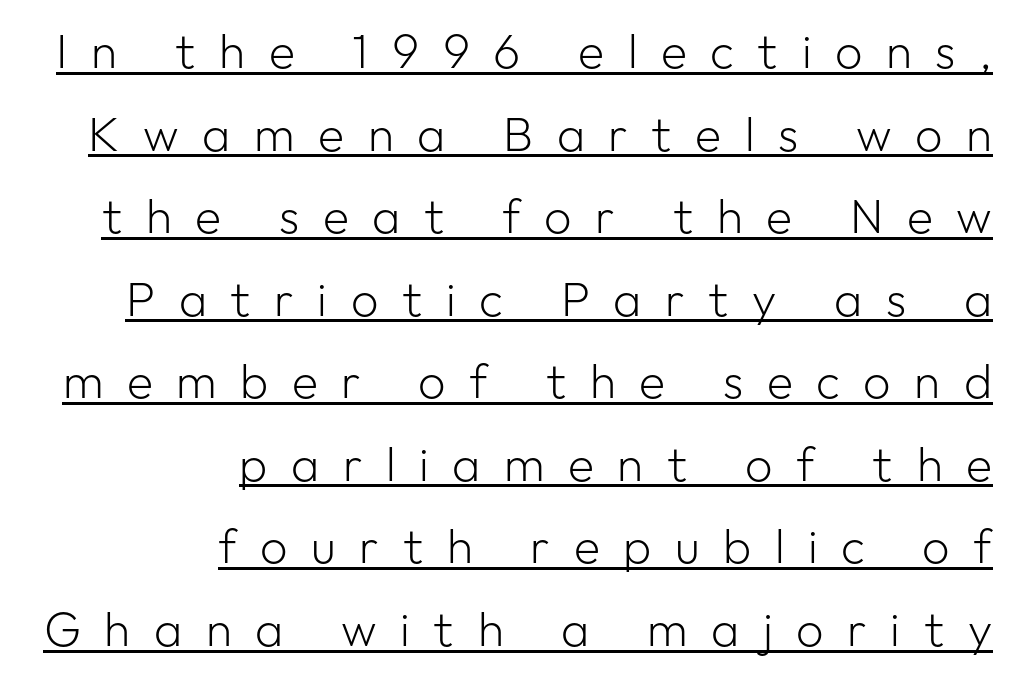
{"serif": "no", "italic": "no", "bold": "no", "weight": "light", "width": "normal", "stroke_contrast": "low", "x_height": "medium", "monospaced": "no", "underline": "yes", "align": "right", "line_spacing_ratio": 1.72, "letter_spacing": "wide", "letter_spacing_em": 0.49, "glyph_px": 48}
